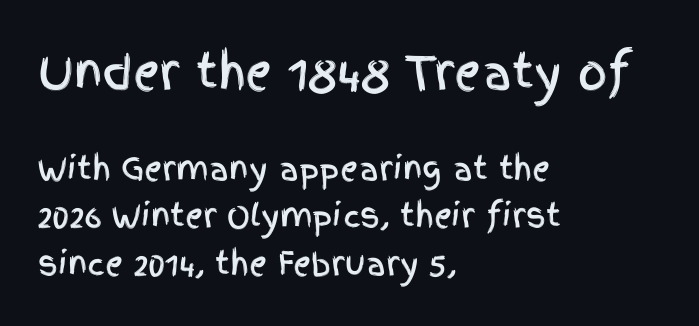
The image shows 46 px condensed sans-serif type, upright; set left-aligned, normal line spacing (1.54x), normal letter spacing, not underlined; the first (top) block is 1.48x larger; a large x-height.
